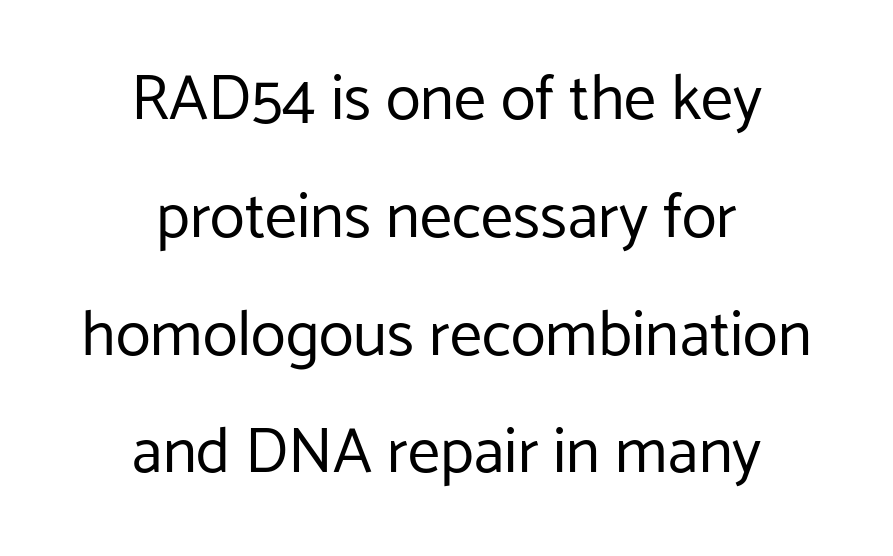
Caption: face not bold, strokes unweighted. Layout note: lines centered. Glance below the letters and you will spot only blank space. The glyphs in this specimen are sans serif. Caption: standard tracking, unaltered. Italic: no, the glyphs are upright roman.
